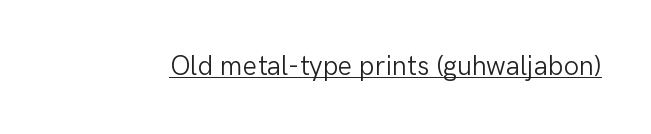
The image shows 27 px text type, upright; set normal letter spacing, underlined.
